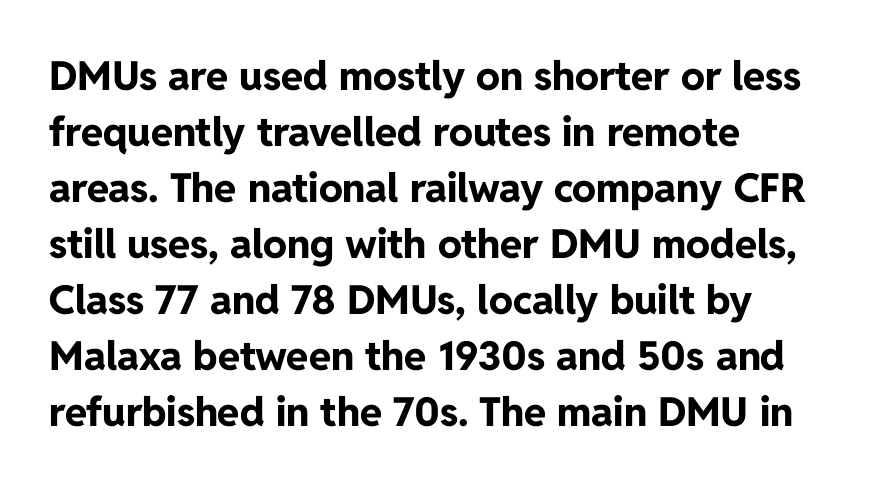
Q: Is the text bold? A: Yes.
Q: Is the text italic (slanted)? A: No, it is upright.
Q: Is the typeface a serif or a sans-serif typeface? A: Sans-serif.
Q: Is the text underlined? A: No.
Q: How is the paragraph aligned? A: Left-aligned.
Q: Is the spacing between letters normal or unusually wide? A: Normal.
Q: Is the spacing between lines tight, normal or loose? A: Normal.
Q: Width (condensed, normal, or wide)? A: Normal.
Q: Stroke contrast? A: Low.
Q: x-height? A: Medium.
Q: Monospaced? A: No.
